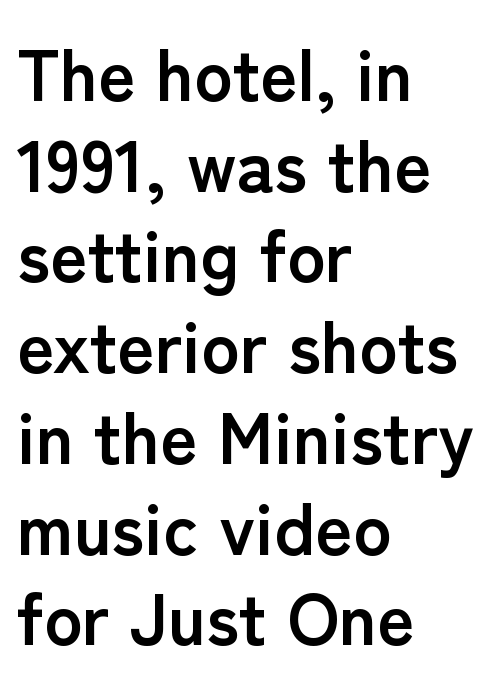
The text block is weighted toward the left margin, trailing off unevenly rightward. These lines keep a tight, regular rhythm from letter to letter. Nobody drew a line under any word here. Here the designer chose a conventional face with non-uniform glyph widths. The font is running at its bold setting.
